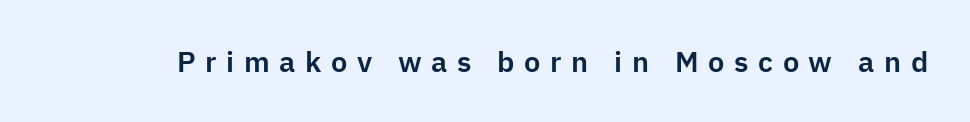
{"serif": "no", "italic": "no", "width": "normal", "stroke_contrast": "low", "x_height": "medium", "monospaced": "no", "underline": "no", "letter_spacing": "wide", "letter_spacing_em": 0.33, "glyph_px": 29}
